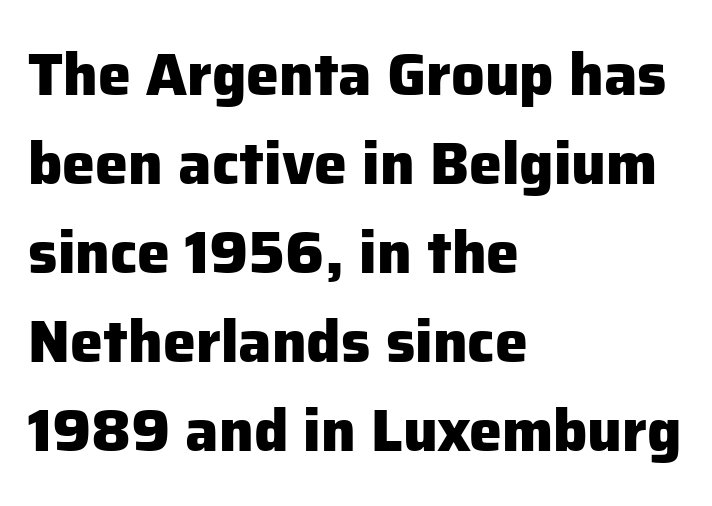
The image shows 59 px heavy sans-serif type, upright; set left-aligned, normal line spacing (1.51x), normal letter spacing, not underlined; low stroke contrast and a medium x-height.
